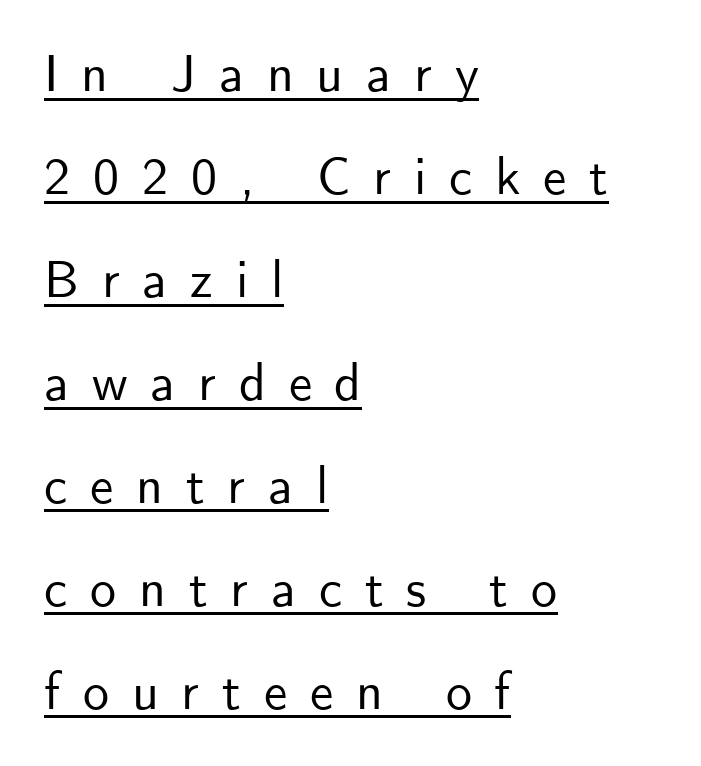
Does the lettering tilt? It doesn't — this is upright. The passage shown is underscored from start to finish. The text block is weighted toward the left margin, trailing off unevenly rightward. To sum up the face: it is a sans, with no serifs. The face used here is proportionally spaced, like ordinary book or web type. Vertical spacing — loose.
